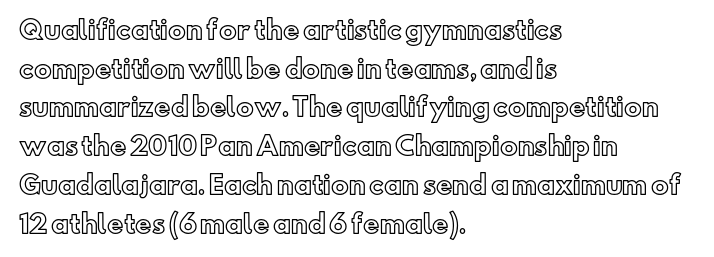
Q: Is the text italic (slanted)? A: No, it is upright.
Q: Is the text underlined? A: No.
Q: How is the paragraph aligned? A: Left-aligned.
Q: Is the spacing between letters normal or unusually wide? A: Normal.
Q: Is the spacing between lines tight, normal or loose? A: Normal.
